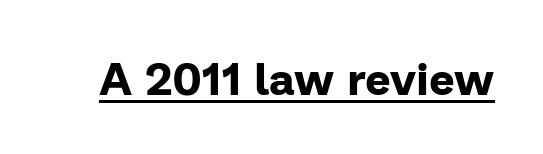
The image shows 45 px bold sans-serif type, upright; set normal letter spacing, underlined; low stroke contrast and a medium x-height.
